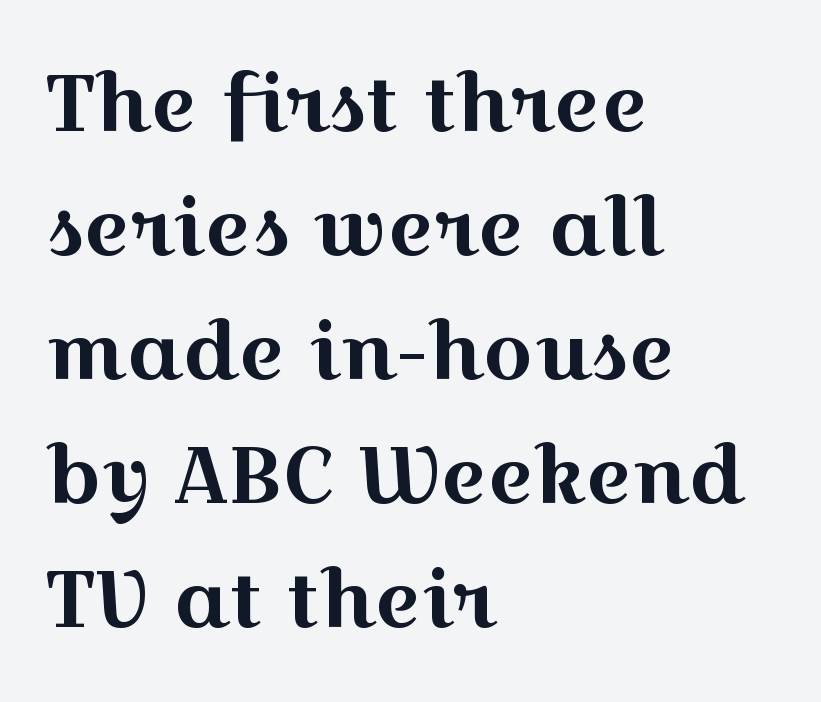
{"serif": "yes", "italic": "no", "width": "wide", "x_height": "medium", "monospaced": "no", "underline": "no", "align": "left", "line_spacing": "normal", "line_spacing_ratio": 1.57, "letter_spacing": "normal", "letter_spacing_em": 0.0, "glyph_px": 79}
